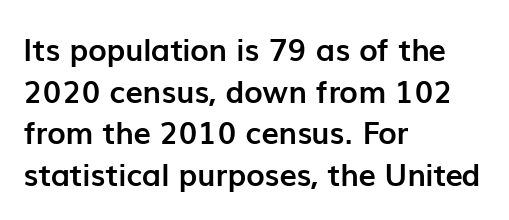
The image shows 31 px semibold sans-serif type, upright; set left-aligned, normal line spacing (1.34x), normal letter spacing, not underlined; low stroke contrast and a medium x-height.
